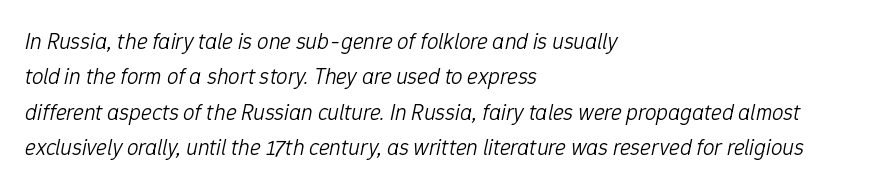
These lines stack with their left ends in a neat column. Honestly, the letter spacing is just normal — you wouldn't notice it. The space directly below the letters is spotless. The typesetting does not lean heavy: it is not bold. The passage shown stacks its lines at a standard gap.
